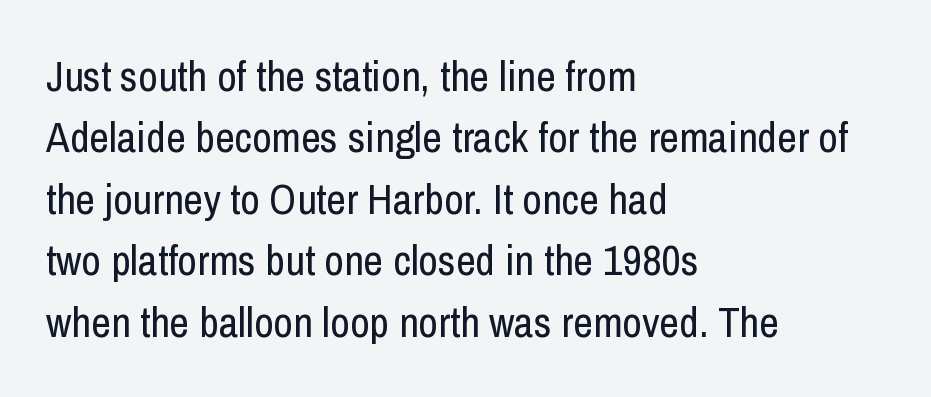
Think of a printed novel: that variable character pitch is what you see here. No word sits above an underline. Ordinary non-slanted type is in use. Does the type have serifs? No, each stem ends abruptly. Each word holds together tightly as a unit, with standard inter-letter gaps.
